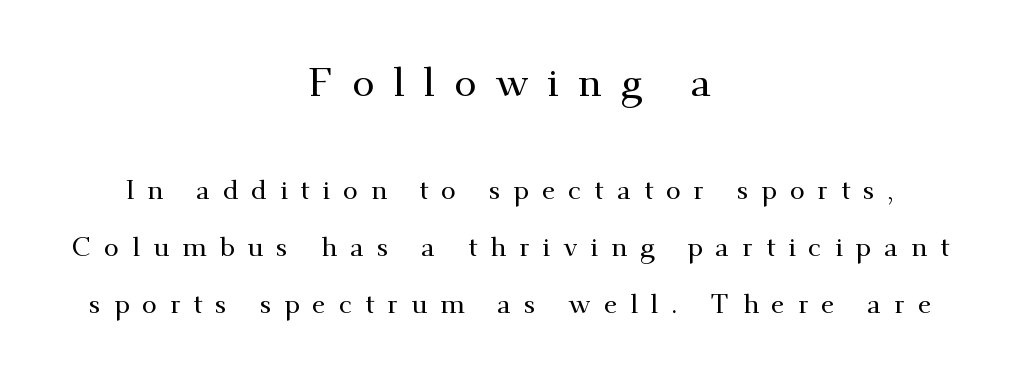
The image shows 40 px serif type, upright; set centered, loose line spacing (2.12x), unusually wide letter spacing (+0.48 em), not underlined; the first (top) block is 1.48x larger; medium stroke contrast and a small x-height.
